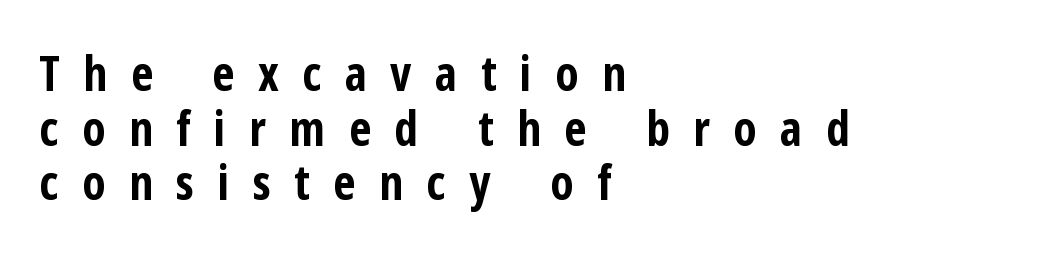
{"serif": "no", "italic": "no", "bold": "yes", "weight": "bold", "width": "condensed", "stroke_contrast": "low", "x_height": "medium", "monospaced": "no", "underline": "no", "align": "left", "line_spacing": "tight", "line_spacing_ratio": 1.14, "letter_spacing": "wide", "letter_spacing_em": 0.49, "glyph_px": 48}
